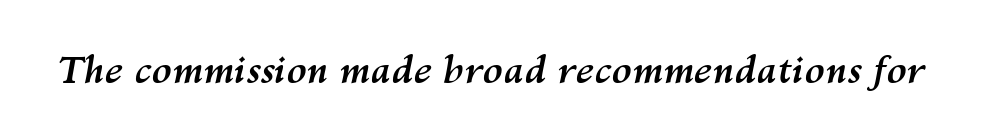
{"italic": "yes", "lean": "right", "slant_degrees": 10, "bold": "yes", "weight": "semibold", "width": "normal", "stroke_contrast": "medium", "x_height": "medium", "monospaced": "no", "underline": "no", "letter_spacing": "normal", "letter_spacing_em": 0.0, "glyph_px": 37}
